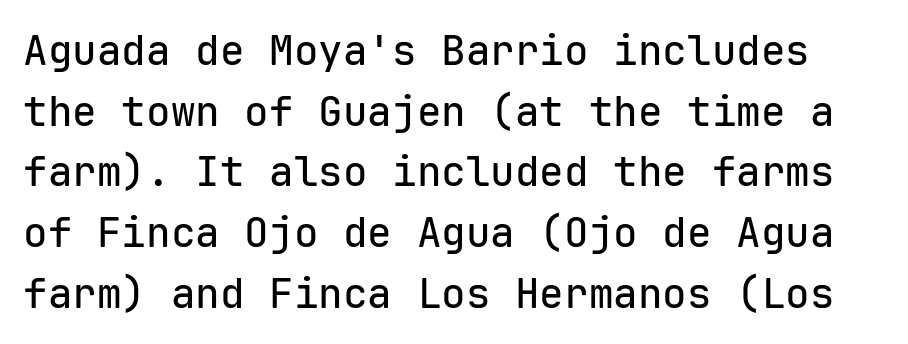
Q: Is the text italic (slanted)? A: No, it is upright.
Q: Is the typeface a serif or a sans-serif typeface? A: Sans-serif.
Q: Is the text underlined? A: No.
Q: Is the spacing between letters normal or unusually wide? A: Normal.
Q: Is the spacing between lines tight, normal or loose? A: Normal.
Q: Width (condensed, normal, or wide)? A: Normal.
Q: Stroke contrast? A: Low.
Q: x-height? A: Medium.
Q: Monospaced? A: Yes.
